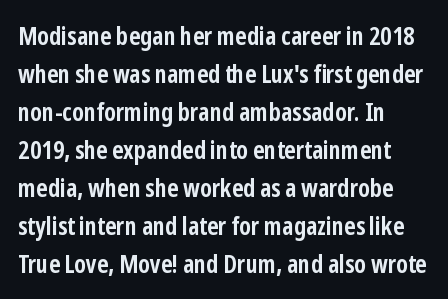
The image shows 25 px bold type, upright; set left-aligned, normal line spacing (1.52x), normal letter spacing, not underlined.
